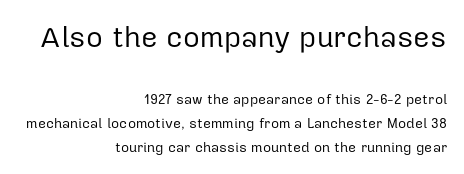
Q: Is the text bold? A: No.
Q: Is the text italic (slanted)? A: No, it is upright.
Q: Is the typeface a serif or a sans-serif typeface? A: Sans-serif.
Q: Is the text underlined? A: No.
Q: How is the paragraph aligned? A: Right-aligned.
Q: Is the spacing between letters normal or unusually wide? A: Normal.
Q: Is the spacing between lines tight, normal or loose? A: Normal.
Q: Which block of text is set in a larger size, the first (top) or the second (bottom)? A: The first (top) one.
Q: Width (condensed, normal, or wide)? A: Normal.
Q: Stroke contrast? A: Low.
Q: x-height? A: Medium.
Q: Monospaced? A: No.
